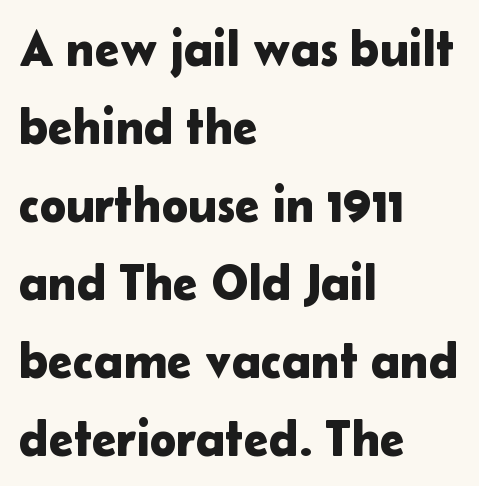
The image shows 50 px sans-serif type, upright; set left-aligned, normal line spacing (1.56x), normal letter spacing, not underlined; low stroke contrast and a medium x-height.
